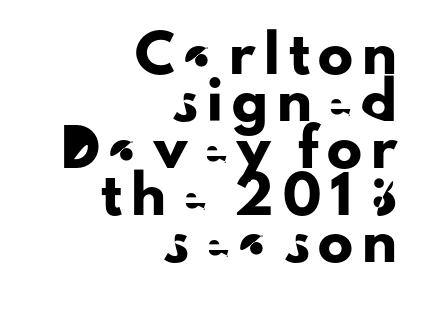
Q: Is the text italic (slanted)? A: No, it is upright.
Q: Is the typeface a serif or a sans-serif typeface? A: Sans-serif.
Q: Is the text underlined? A: No.
Q: How is the paragraph aligned? A: Right-aligned.
Q: Is the spacing between letters normal or unusually wide? A: Unusually wide.
Q: Is the spacing between lines tight, normal or loose? A: Normal.
Q: Width (condensed, normal, or wide)? A: Normal.
Q: Stroke contrast? A: Low.
Q: x-height? A: Small.
Q: Monospaced? A: No.
